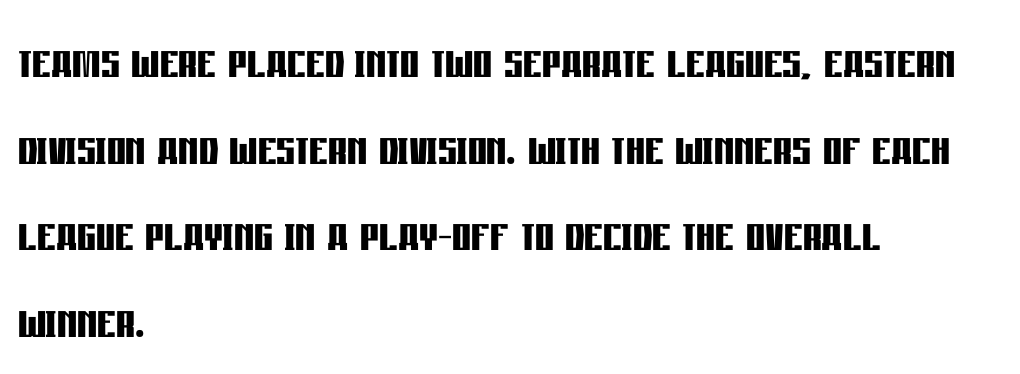
Unlike italic type, these characters show no tilt at all. Rule under the text: the space is simply empty. Left-aligned paragraph, ragged on the right. Think of a printed novel: that variable character pitch is what you see here. A dark, heavy texture on the line: the type is bold. The rows are spaced the way most documents space them.
